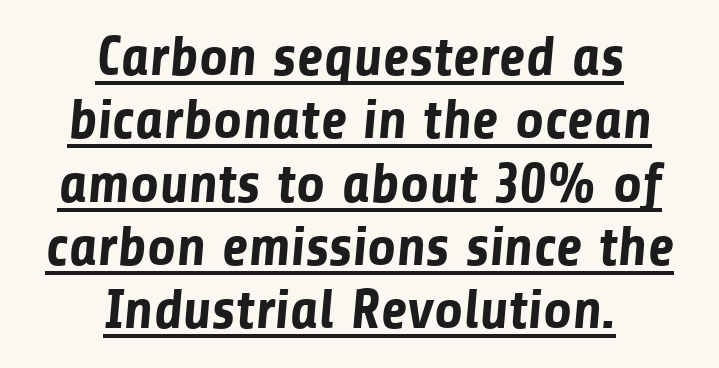
{"serif": "no", "bold": "yes", "weight": "bold", "width": "normal", "stroke_contrast": "low", "x_height": "medium", "monospaced": "no", "underline": "yes", "align": "center", "line_spacing": "tight", "line_spacing_ratio": 1.13, "letter_spacing": "normal", "letter_spacing_em": 0.0, "glyph_px": 56}
